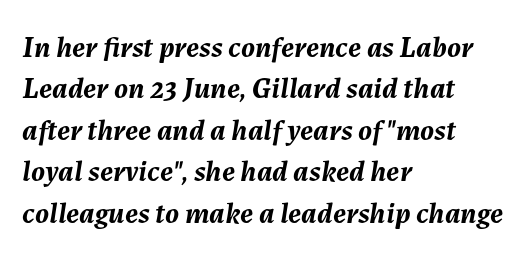
The image shows 30 px semibold type, italic (leaning right); set left-aligned, normal line spacing (1.38x), normal letter spacing, not underlined; medium stroke contrast and a medium x-height.
